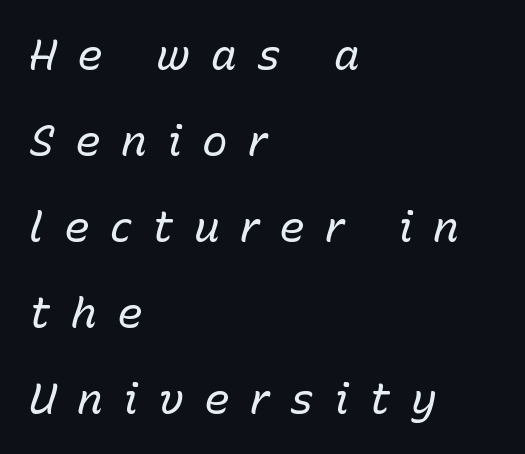
{"italic": "yes", "lean": "right", "slant_degrees": 15, "bold": "no", "weight": "regular", "width": "normal", "stroke_contrast": "low", "x_height": "medium", "monospaced": "no", "underline": "no", "align": "left", "line_spacing": "loose", "line_spacing_ratio": 2.0, "letter_spacing": "wide", "letter_spacing_em": 0.47, "glyph_px": 43}
